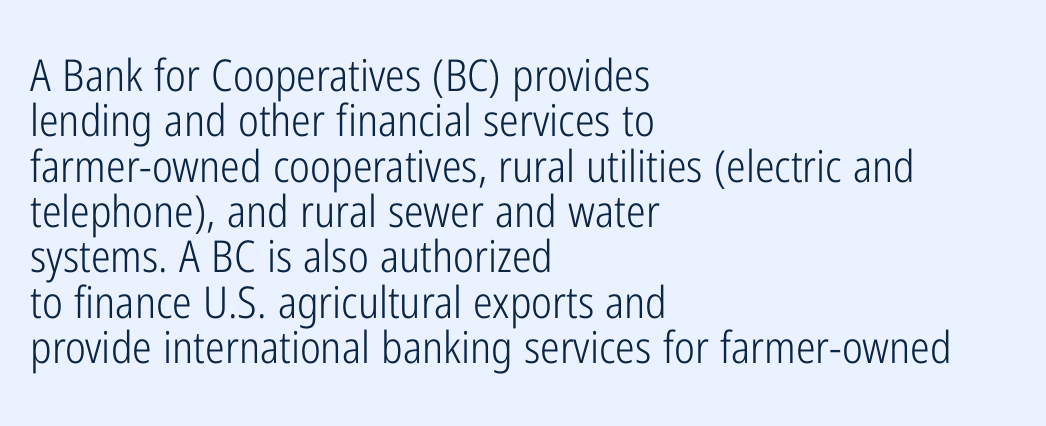
What kind of face is this? One without serifs — a sans. The type is set solid horizontally, with unmodified tracking. Here the designer chose a conventional face with non-uniform glyph widths. Each new line begins almost immediately beneath the previous one. The foot of each line stays bare and open. Layout note: lines flush left.
